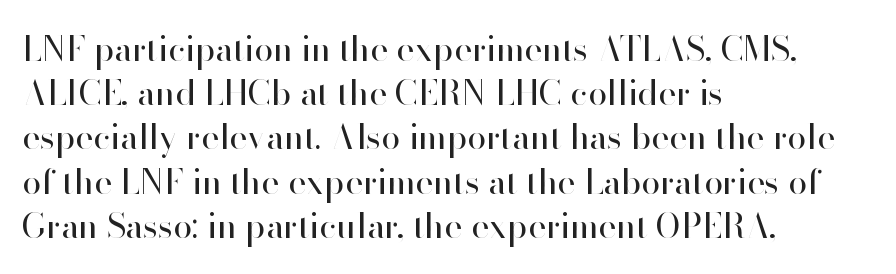
A typesetter would mark this as roman, not italic. Each line starts at the same left margin while the right side varies. Is there much room between lines? A standard amount, neither cramped nor airy. Type style note: lacks serifs. Students, note that the glyphs here touch the page at normal intervals.
